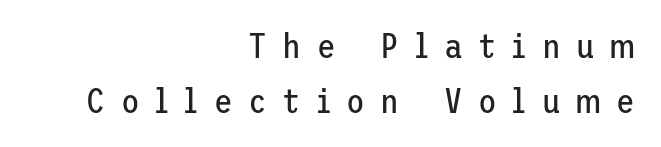
Q: Is the text bold? A: No.
Q: Is the text italic (slanted)? A: No, it is upright.
Q: Is the typeface a serif or a sans-serif typeface? A: Sans-serif.
Q: Is the text underlined? A: No.
Q: How is the paragraph aligned? A: Right-aligned.
Q: Is the spacing between letters normal or unusually wide? A: Unusually wide.
Q: Is the spacing between lines tight, normal or loose? A: Normal.
Q: Width (condensed, normal, or wide)? A: Normal.
Q: Stroke contrast? A: Low.
Q: x-height? A: Medium.
